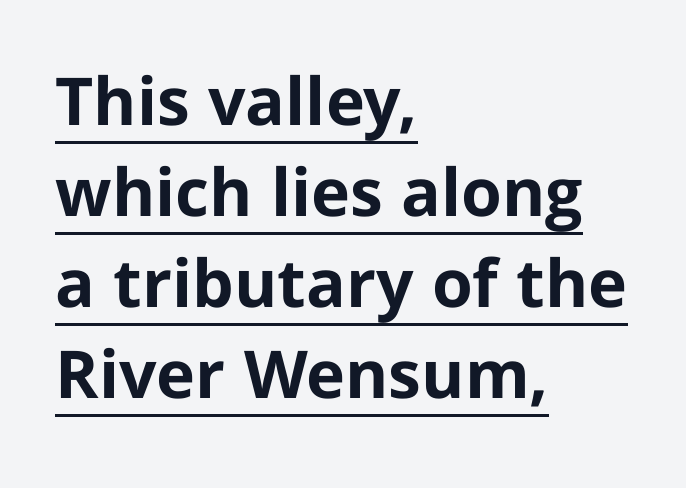
The words here are underlined. Does the leading feel generous? No, just average. Summary of weight: heavy, a full bold. Varying glyph widths throughout — classic text-font behaviour.
